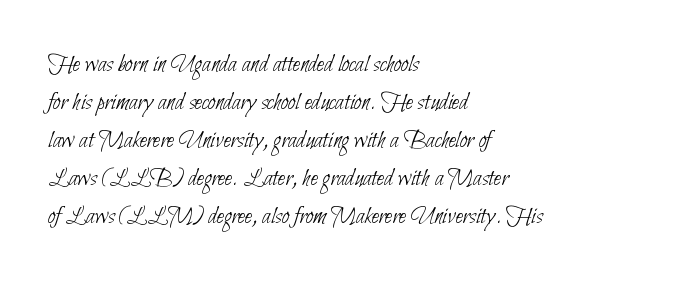
Q: Is the text bold? A: No.
Q: Is the text underlined? A: No.
Q: How is the paragraph aligned? A: Left-aligned.
Q: Is the spacing between letters normal or unusually wide? A: Normal.
Q: Is the spacing between lines tight, normal or loose? A: Normal.
